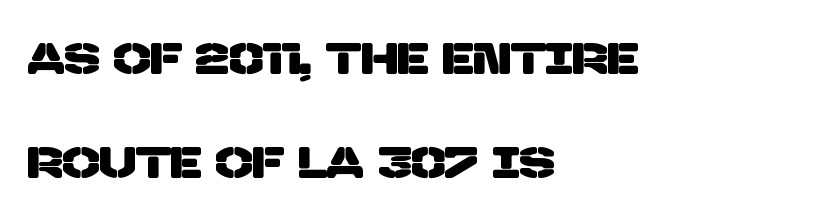
Q: Is the typeface a serif or a sans-serif typeface? A: Sans-serif.
Q: Is the text underlined? A: No.
Q: How is the paragraph aligned? A: Left-aligned.
Q: Is the spacing between letters normal or unusually wide? A: Normal.
Q: Is the spacing between lines tight, normal or loose? A: Loose.
Q: Width (condensed, normal, or wide)? A: Normal.
Q: Stroke contrast? A: Low.
Q: x-height? A: Large.
Q: Monospaced? A: No.
